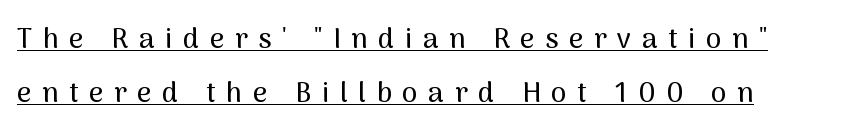
One-word summary of the alignment: left. Loose tracking; the words dissolve into strings of separated letters. Every stem runs plumb, perpendicular to the baseline. A typesetter would call this proportional, since set widths differ per character.
